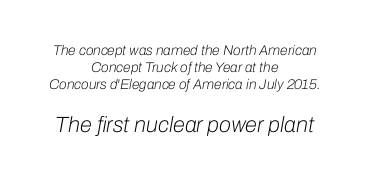
{"italic": "yes", "lean": "right", "slant_degrees": 10, "bold": "no", "underline": "no", "align": "center", "line_spacing_ratio": 1.21, "letter_spacing": "normal", "letter_spacing_em": 0.0, "larger_block": "second", "size_ratio": 1.57, "glyph_px": 22}
